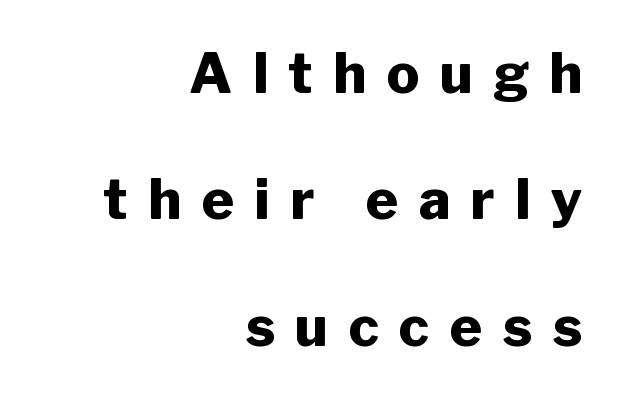
The image shows 55 px heavy sans-serif type, upright; set right-aligned, loose line spacing (2.3x), unusually wide letter spacing (+0.37 em), not underlined; low stroke contrast and a medium x-height.
